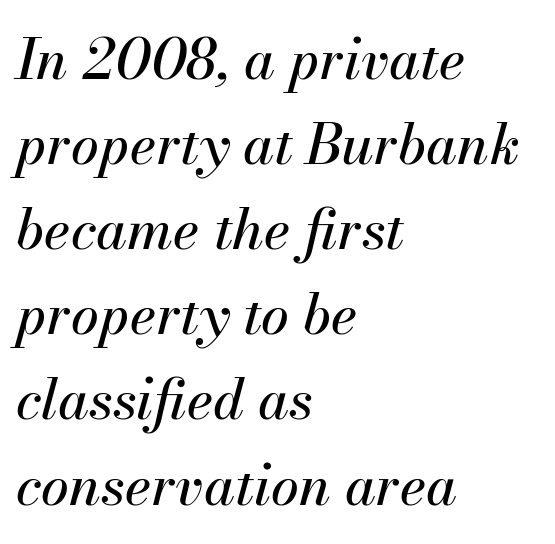
The image shows 56 px text type, italic (leaning right); set left-aligned, normal line spacing (1.52x), normal letter spacing, not underlined; medium stroke contrast and a small x-height.
